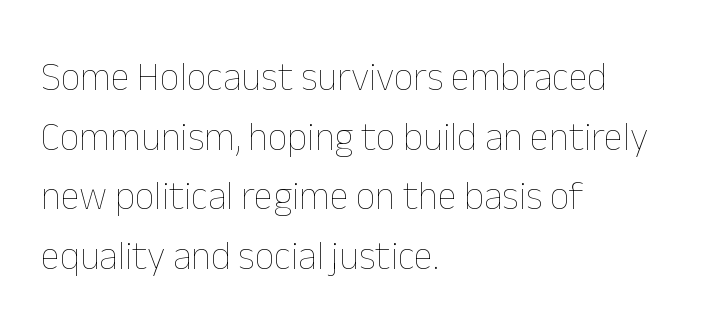
The image shows 39 px thin type, upright; set left-aligned, normal line spacing (1.53x), normal letter spacing, not underlined; low stroke contrast and a medium x-height.
